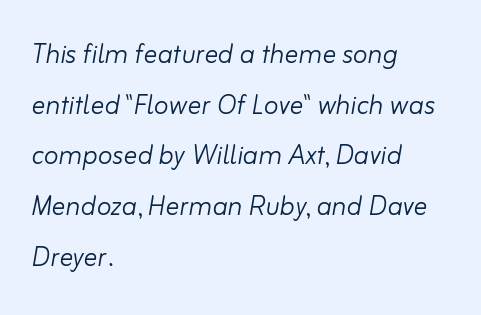
Words float on clear page, feet unadorned. The face used here is proportionally spaced, like ordinary book or web type. Style check: oblique. Reading down the block, your eye returns to a fixed left position each line. A normal amount of white space separates one row of letters from the next.
